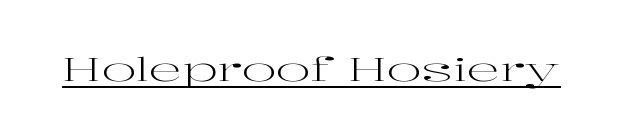
The image shows 33 px regular-weight, wide serif type, upright; set normal letter spacing, underlined; high stroke contrast and a medium x-height.
